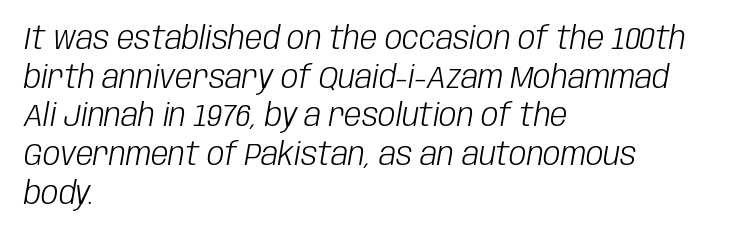
The image shows 31 px light, condensed type, italic (leaning right); set left-aligned, normal line spacing (1.25x), normal letter spacing, not underlined; low stroke contrast and a large x-height.
